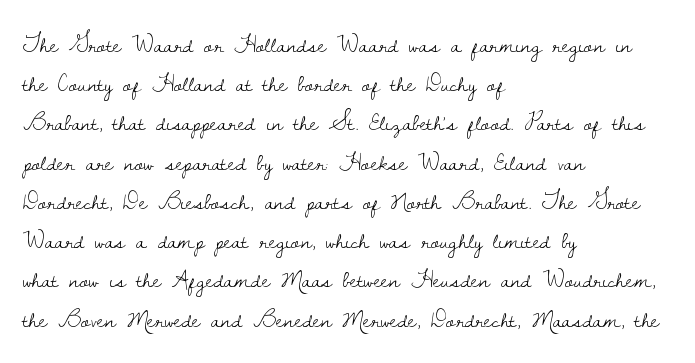
Q: Is the text bold? A: No.
Q: Is the text italic (slanted)? A: Yes.
Q: Is the text underlined? A: No.
Q: How is the paragraph aligned? A: Left-aligned.
Q: Is the spacing between letters normal or unusually wide? A: Normal.
Q: Is the spacing between lines tight, normal or loose? A: Normal.
